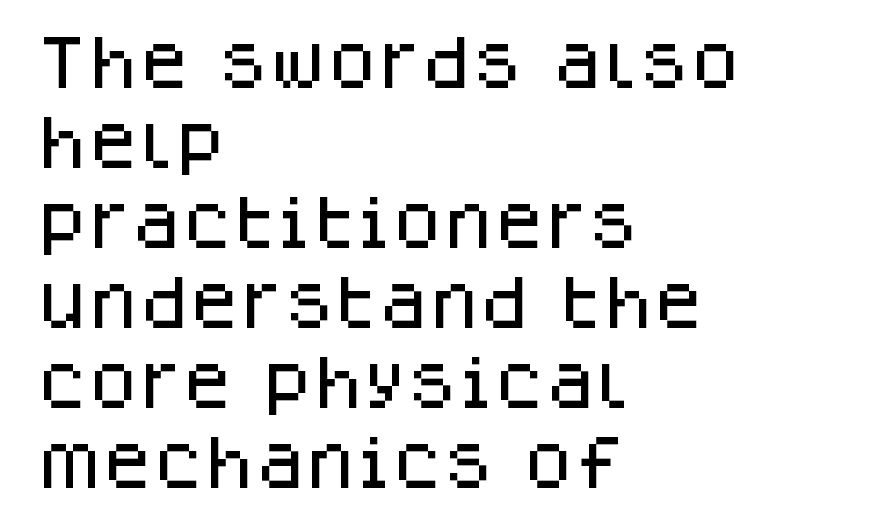
Each letter keeps its own natural width here, so spacing adapts to shape. Between one letter and the next there's only the usual sliver of space. Layout note: lines flush left. Whoever set this chose a conventional vertical rhythm.
